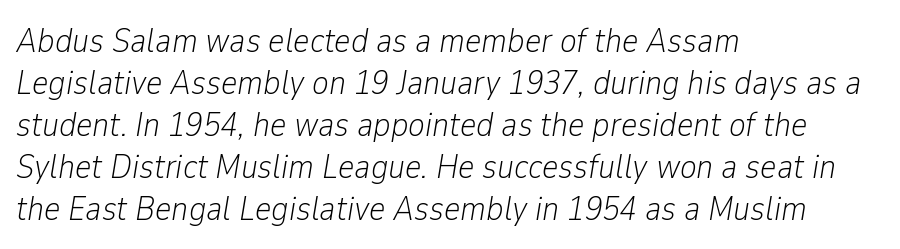
{"italic": "yes", "lean": "right", "slant_degrees": 9, "bold": "no", "weight": "light", "width": "condensed", "stroke_contrast": "low", "x_height": "medium", "monospaced": "no", "underline": "no", "align": "left", "line_spacing_ratio": 1.2, "letter_spacing": "normal", "letter_spacing_em": 0.0, "glyph_px": 35}
